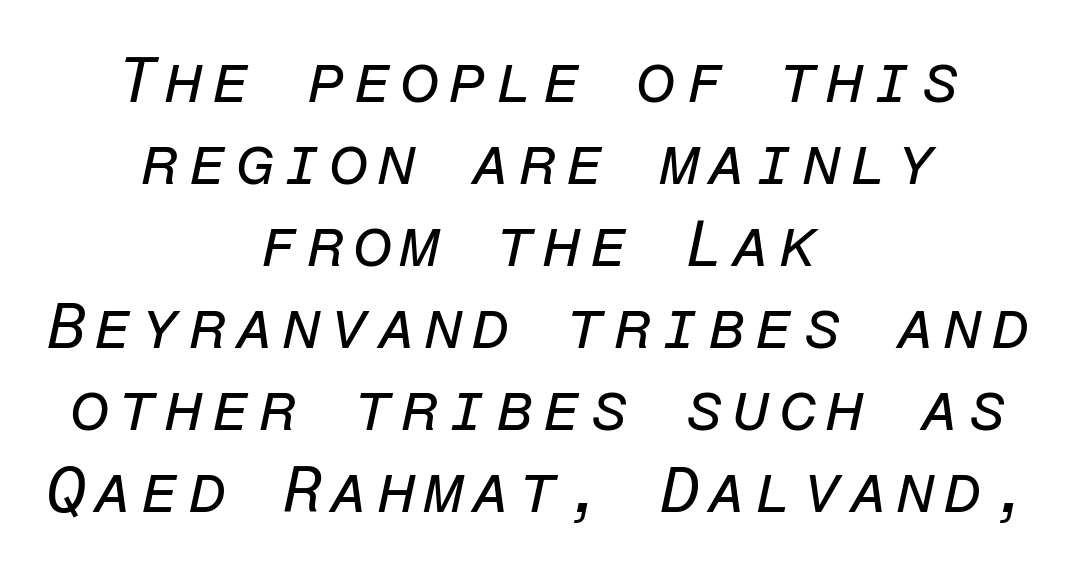
Q: Is the text bold? A: No.
Q: Is the text italic (slanted)? A: Yes, it leans right by about 12 degrees.
Q: Is the text underlined? A: No.
Q: How is the paragraph aligned? A: Centered.
Q: Is the spacing between lines tight, normal or loose? A: Normal.
Q: Width (condensed, normal, or wide)? A: Normal.
Q: Stroke contrast? A: Low.
Q: x-height? A: Medium.
Q: Monospaced? A: Yes.
